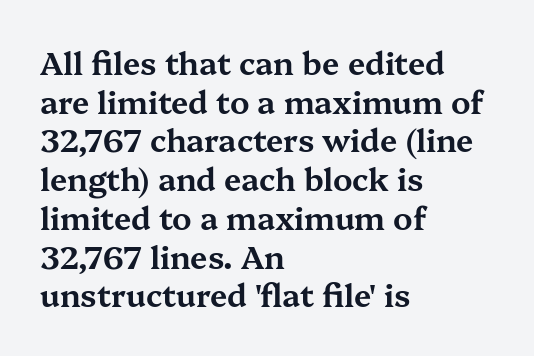
Q: Is the text italic (slanted)? A: No, it is upright.
Q: Is the typeface a serif or a sans-serif typeface? A: Serif.
Q: Is the text underlined? A: No.
Q: How is the paragraph aligned? A: Left-aligned.
Q: Is the spacing between letters normal or unusually wide? A: Normal.
Q: Is the spacing between lines tight, normal or loose? A: Normal.
Q: Width (condensed, normal, or wide)? A: Wide.
Q: Stroke contrast? A: Medium.
Q: x-height? A: Medium.
Q: Monospaced? A: No.
